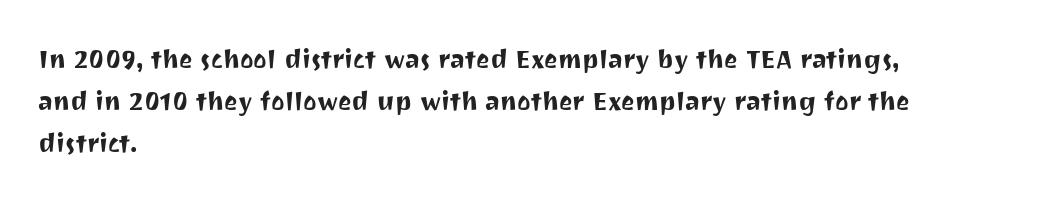
The face used here is proportionally spaced, like ordinary book or web type. A roman cut, with each character standing at attention. The designer left line spacing at the default. Letterform terminals end flat and unadorned throughout the passage.
